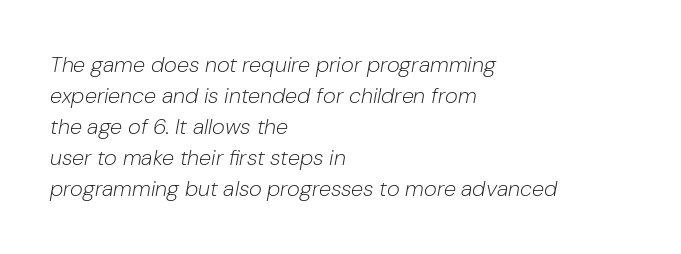
The image shows 22 px text type, italic (leaning right); set left-aligned, normal line spacing (1.41x), normal letter spacing, not underlined.
